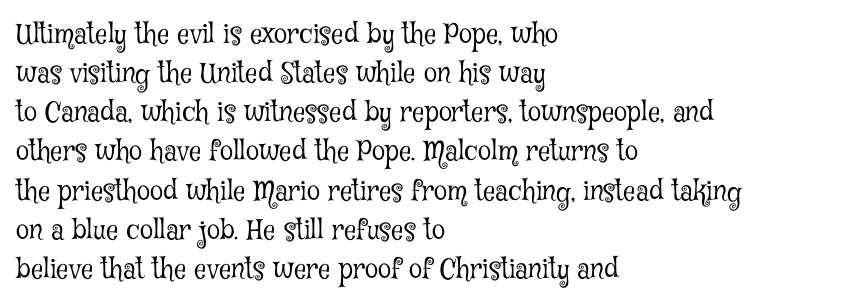
Default kerning and tracking; the words read as compact shapes. No heavy texture on the line: the type isn't bold. A roman cut, with each character standing at attention. Notice how the passage keeps a crisp vertical edge on the left only. Bare-footed words on every line.
